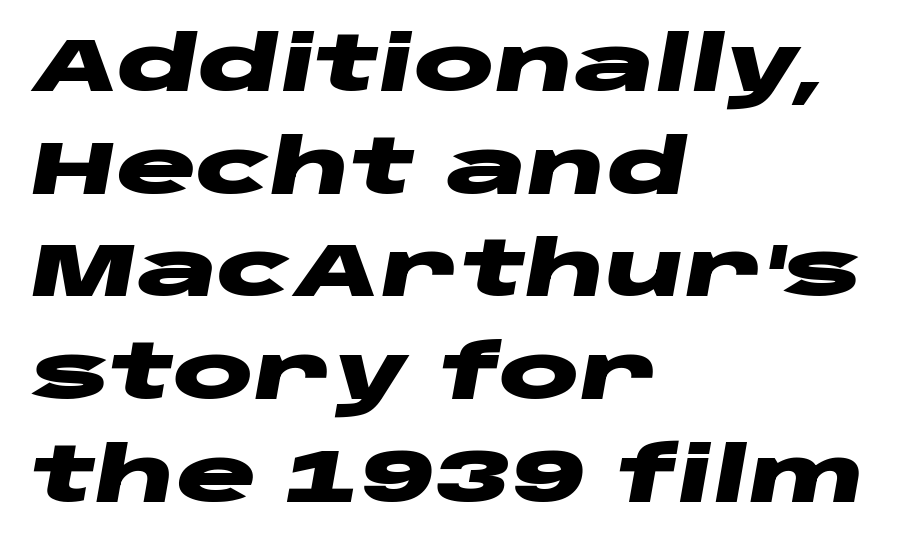
The image shows 75 px heavy, wide type, italic (leaning right); set left-aligned, normal line spacing (1.37x), normal letter spacing, not underlined; low stroke contrast and a large x-height.
